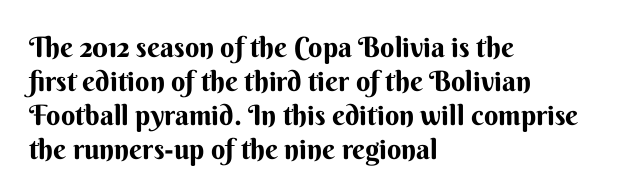
{"serif": "no", "italic": "no", "bold": "yes", "weight": "bold", "width": "normal", "stroke_contrast": "medium", "x_height": "small", "monospaced": "no", "underline": "no", "align": "left", "line_spacing_ratio": 1.21, "letter_spacing": "normal", "letter_spacing_em": 0.0, "glyph_px": 28}
